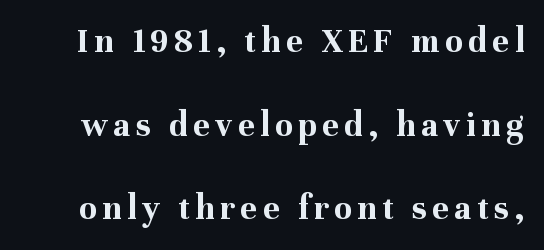
{"serif": "yes", "italic": "no", "bold": "yes", "weight": "bold", "width": "normal", "stroke_contrast": "medium", "x_height": "medium", "monospaced": "no", "underline": "no", "line_spacing": "loose", "line_spacing_ratio": 2.32, "glyph_px": 36}
